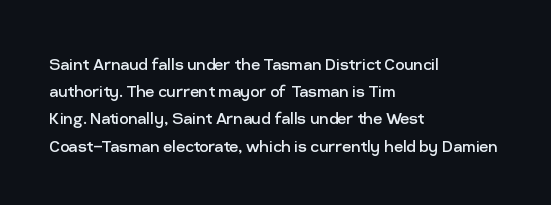
{"italic": "no", "bold": "no", "underline": "no", "align": "left", "line_spacing": "normal", "line_spacing_ratio": 1.36, "letter_spacing": "normal", "letter_spacing_em": 0.0, "glyph_px": 20}
